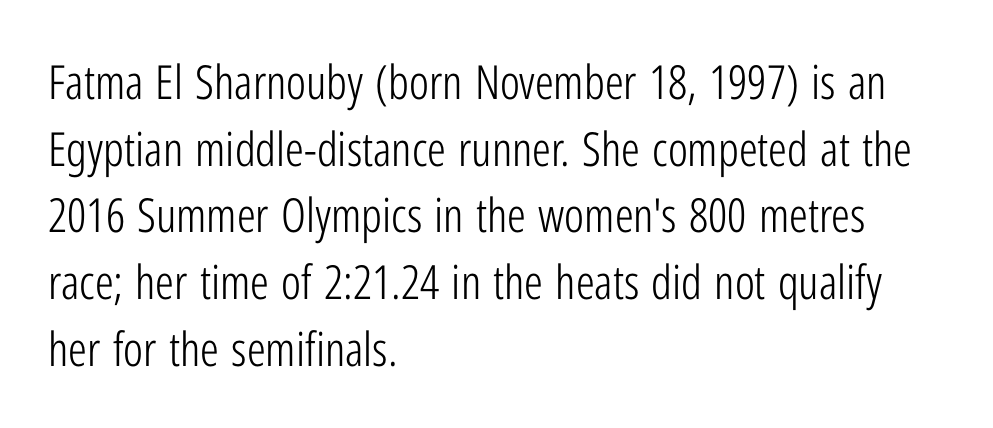
The image shows 47 px light, condensed sans-serif type, upright; set left-aligned, normal line spacing (1.42x), normal letter spacing, not underlined; low stroke contrast and a medium x-height.
